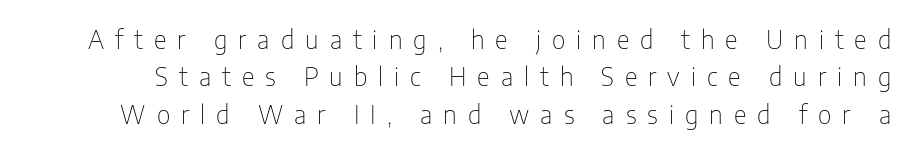
Q: Is the text bold? A: No.
Q: Is the text italic (slanted)? A: No, it is upright.
Q: Is the text underlined? A: No.
Q: Is the spacing between letters normal or unusually wide? A: Unusually wide.
Q: Is the spacing between lines tight, normal or loose? A: Normal.
